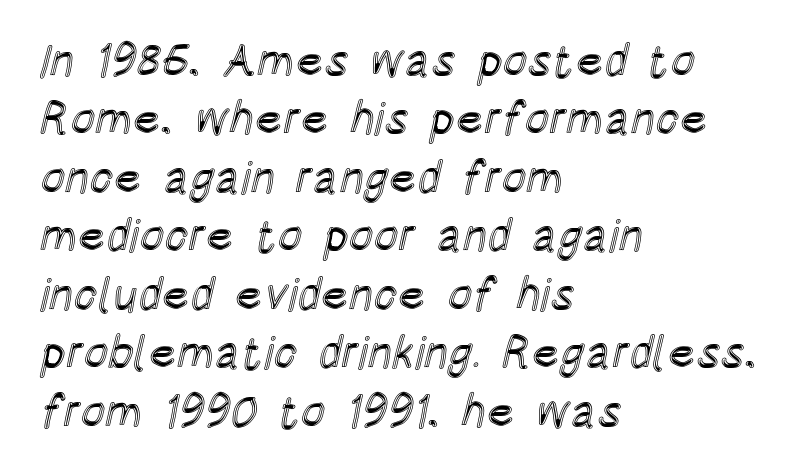
{"width": "condensed", "x_height": "large", "monospaced": "no", "underline": "no", "align": "left", "line_spacing": "normal", "line_spacing_ratio": 1.27, "letter_spacing": "normal", "letter_spacing_em": 0.0, "glyph_px": 46}
